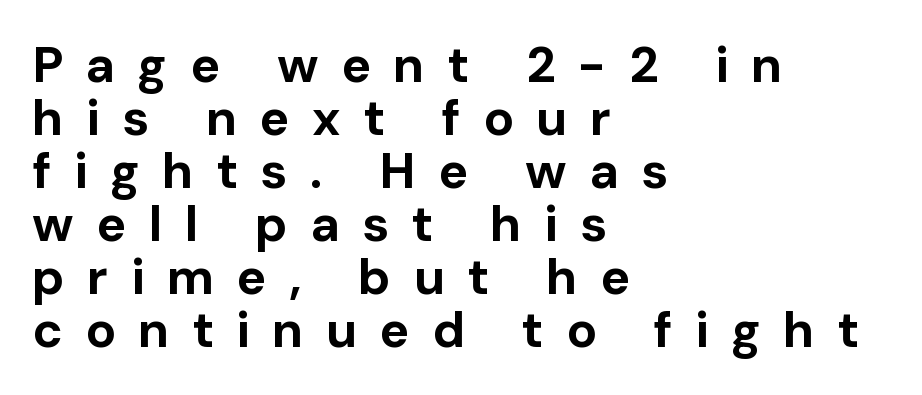
The image shows 50 px bold sans-serif type, upright; set left-aligned, tight line spacing (1.06x), unusually wide letter spacing (+0.45 em), not underlined; low stroke contrast and a medium x-height.
